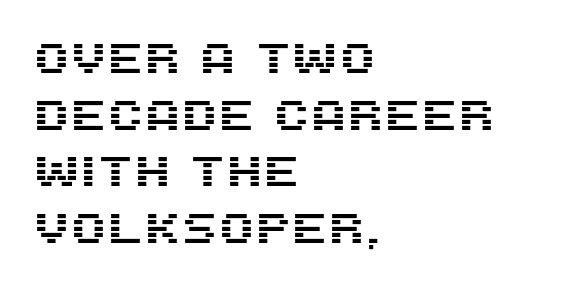
Each letter keeps its own natural width here, so spacing adapts to shape. The rendering keeps characters at their native spacing. The leading is moderate, giving the passage an even texture. To sum up the face: it is a sans, with no serifs.
